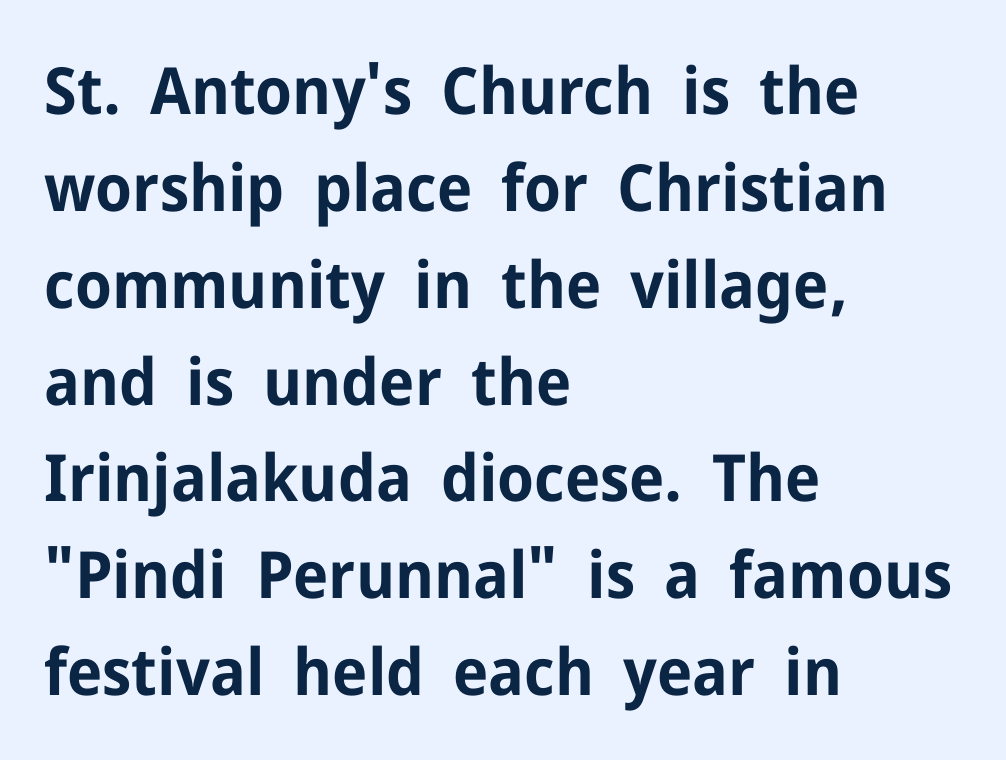
{"serif": "no", "italic": "no", "bold": "yes", "weight": "bold", "width": "normal", "stroke_contrast": "low", "x_height": "medium", "monospaced": "no", "underline": "no", "align": "left", "line_spacing": "normal", "line_spacing_ratio": 1.49, "letter_spacing": "normal", "letter_spacing_em": 0.0, "glyph_px": 65}
